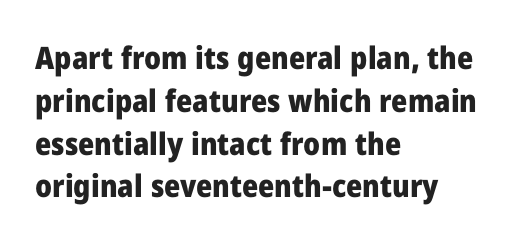
Designer's note — italics off, roman on. Here the designer chose a conventional face with non-uniform glyph widths. Stroke thickness is high; the sample reads as a true bold. Every row of glyphs begins at an identical x-position on the left. The specimen omits any rule beneath the text block's lines.
